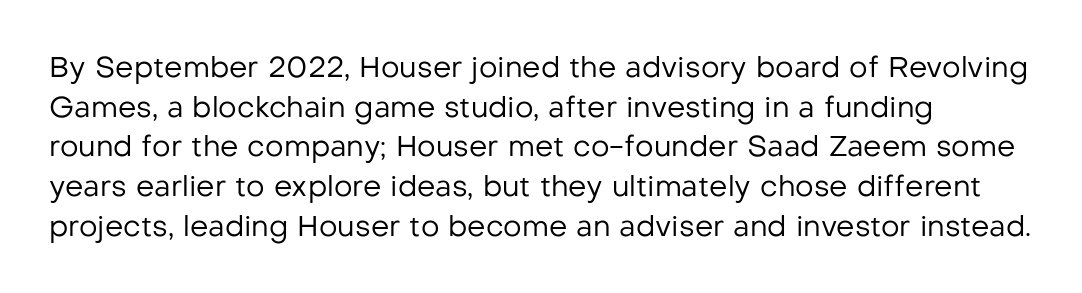
The image shows 29 px regular-weight sans-serif type, upright; set left-aligned, normal line spacing (1.37x), normal letter spacing, not underlined; low stroke contrast and a medium x-height.
